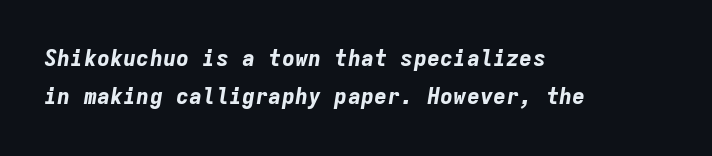
{"italic": "yes", "lean": "right", "slant_degrees": 9, "bold": "yes", "underline": "no", "align": "left", "line_spacing_ratio": 1.75, "letter_spacing": "normal", "letter_spacing_em": 0.0, "glyph_px": 22}
